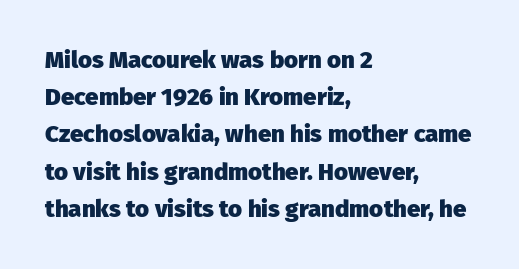
The passage shown has conventional tracking throughout. Underline: absent. The lines in this sample share a left origin and differ only in where they stop. These lines carry a lot of weight — the face is fully bold. Leading: standard. Characters remain perfectly vertical along every line.
